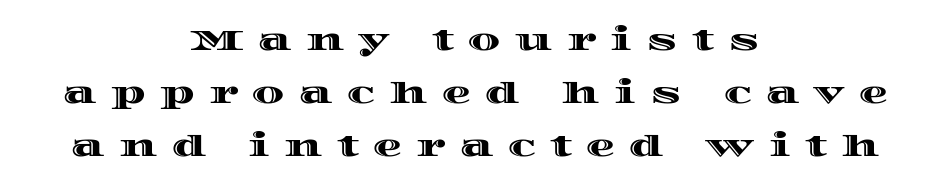
{"italic": "no", "width": "wide", "x_height": "large", "monospaced": "no", "underline": "no", "align": "center", "line_spacing_ratio": 1.82, "letter_spacing": "wide", "letter_spacing_em": 0.5, "glyph_px": 29}
